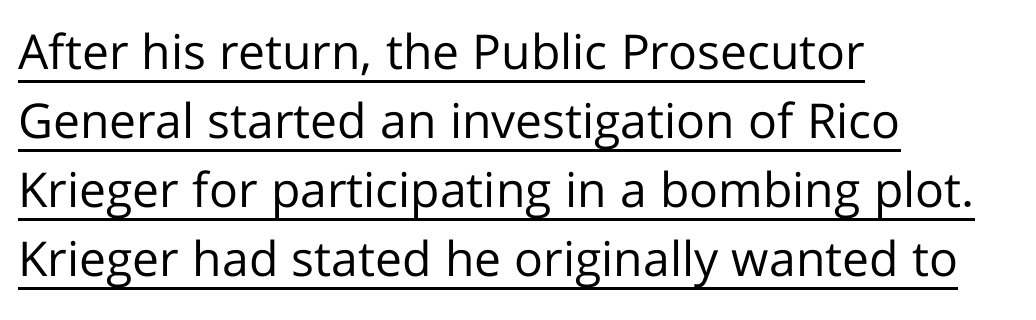
Each new line begins a customary step beneath the previous one. Nope, no serifs anywhere on these letters. Has an underline been added? It has. These lines stack with their left ends in a neat column.
